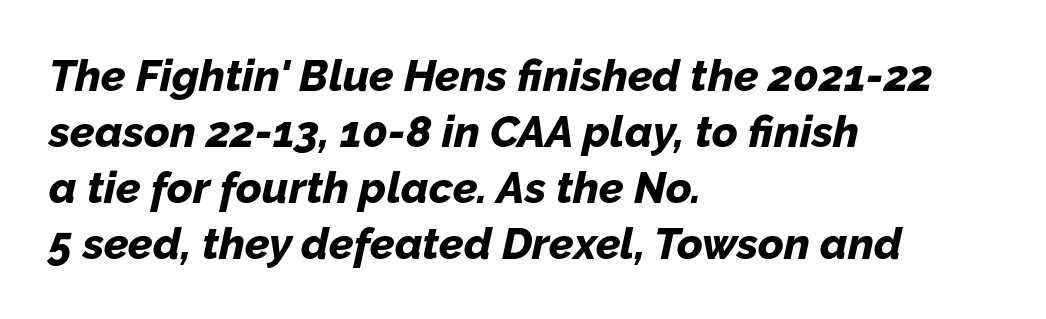
Q: Is the text bold? A: Yes.
Q: Is the text italic (slanted)? A: Yes, it leans right by about 12 degrees.
Q: Is the text underlined? A: No.
Q: How is the paragraph aligned? A: Left-aligned.
Q: Is the spacing between letters normal or unusually wide? A: Normal.
Q: Is the spacing between lines tight, normal or loose? A: Normal.
Q: Width (condensed, normal, or wide)? A: Normal.
Q: Stroke contrast? A: Low.
Q: x-height? A: Medium.
Q: Monospaced? A: No.
